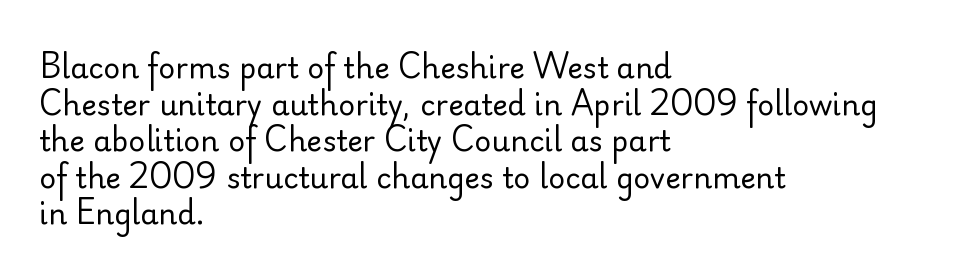
The image shows 29 px regular-weight sans-serif type, upright; set left-aligned, normal line spacing (1.26x), normal letter spacing, not underlined; low stroke contrast and a small x-height.
